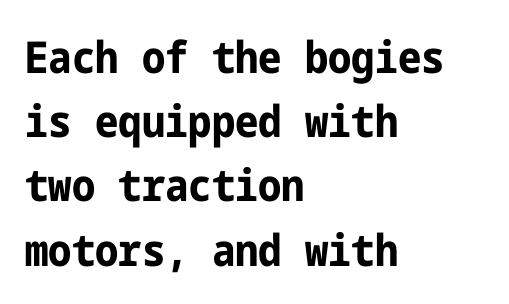
Posture: upright roman. Compared with an ordinary text face, these strokes are far heavier — a full bold. Observe the absence of serifs on each vertical stroke in this sample. Whoever set this chose a conventional vertical rhythm. Compared with typical body copy, the letter spacing here is the same. Check under the words: just untouched page.
